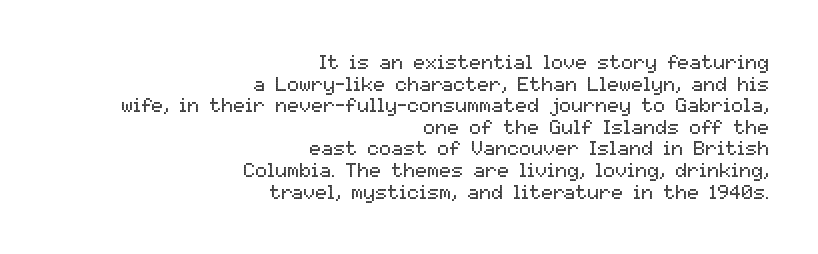
Where is the straight margin? On the right. The strokes carry an ordinary text weight at most. The line-height multiplier appears low, near solid setting. The horizontal fit of the characters is conventional and even. The letters stand straight up with perfectly vertical stems. The area under the type is left untouched.
